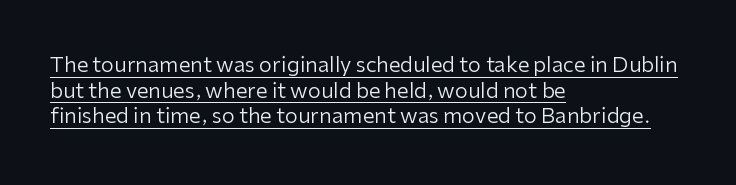
{"italic": "no", "bold": "no", "underline": "yes", "align": "left", "line_spacing_ratio": 1.22, "letter_spacing": "normal", "letter_spacing_em": 0.0, "glyph_px": 21}
